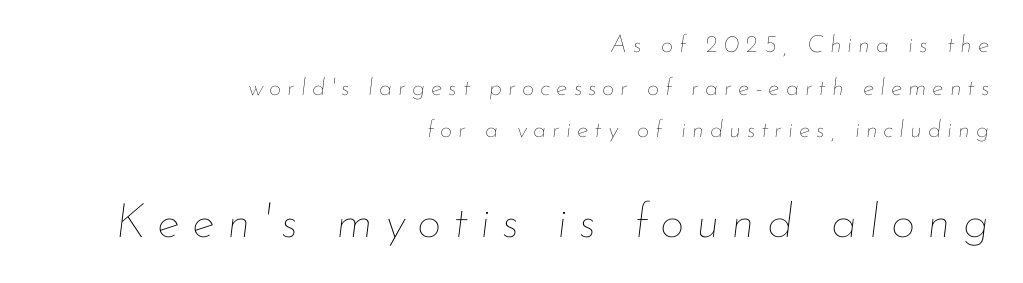
The image shows 48 px thin type, italic (leaning right); set right-aligned, line spacing 1.78x, unusually wide letter spacing (+0.25 em), not underlined; the second (bottom) block is 2.0x larger; low stroke contrast and a small x-height.
